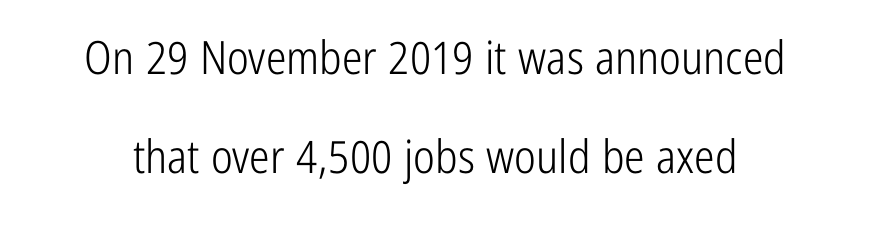
The image shows 46 px light, condensed sans-serif type, upright; set loose line spacing (2.16x), normal letter spacing, not underlined; low stroke contrast and a medium x-height.
